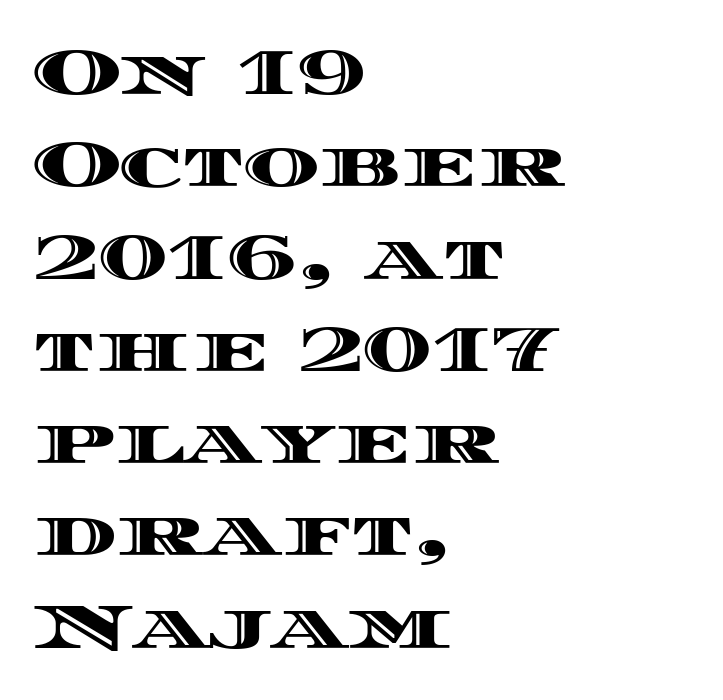
Standard letterfit; no display-style spreading of the glyphs. Looks like regular typesetting: each glyph gets only the width it needs. Beneath every word, the page is bare. Posture: vertical.
